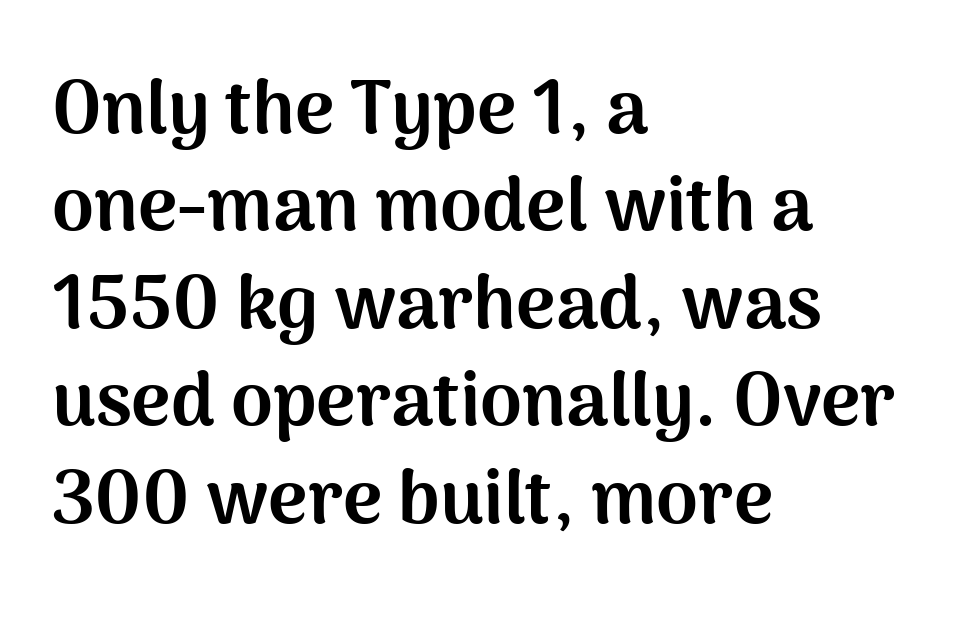
The lines in this sample share a left origin and differ only in where they stop. Observe the absence of serifs on each vertical stroke in this sample. Tracking here is standard; glyphs follow each other at the usual distance. Think of a printed novel: that variable character pitch is what you see here. The specimen reads as upright at a glance. This block has exactly the height ordinary leading produces.
